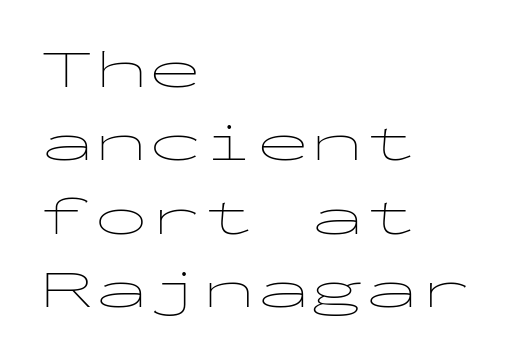
Ink coverage per letter is moderate at most. Letter spacing: default. The paragraph shown leans on its left margin. Is this a fixed-width face? Yes — each glyph sits in an identical cell. The space beneath each line is pristine and unruled. The leading is moderate, giving the passage an even texture.
